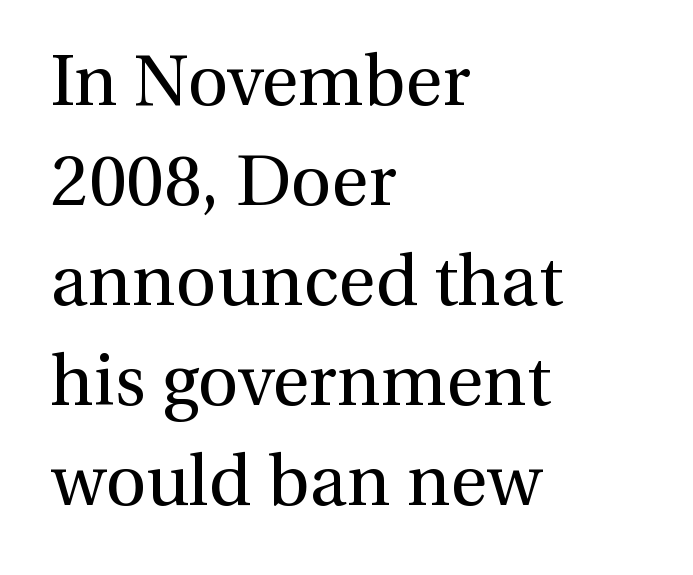
{"serif": "yes", "italic": "no", "bold": "no", "weight": "regular", "width": "normal", "stroke_contrast": "medium", "x_height": "medium", "monospaced": "no", "underline": "no", "align": "left", "line_spacing": "normal", "line_spacing_ratio": 1.41, "letter_spacing": "normal", "letter_spacing_em": 0.0, "glyph_px": 71}
